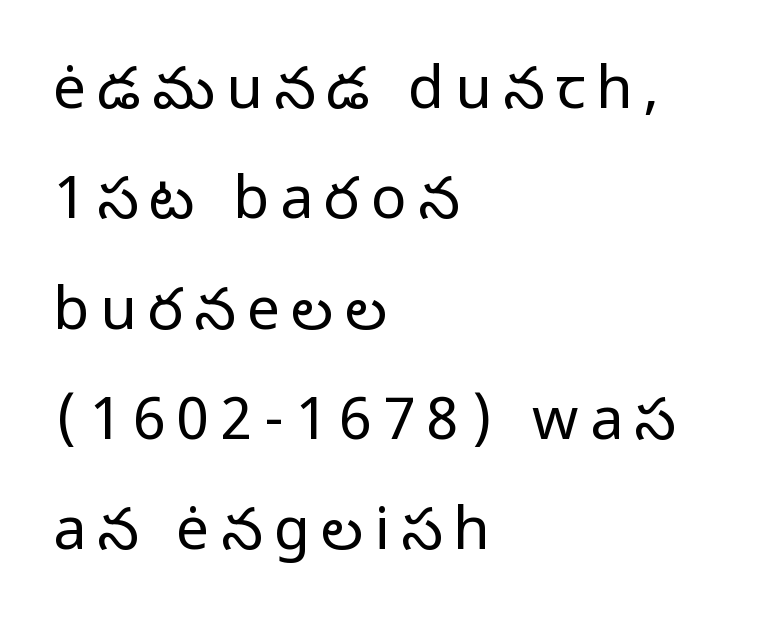
The image shows 59 px regular-weight sans-serif type, upright; set left-aligned, line spacing 1.87x, not underlined; low stroke contrast and a medium x-height.
